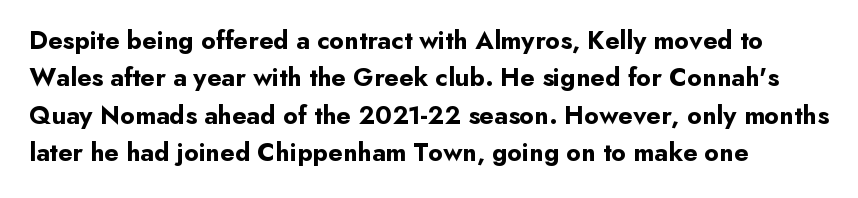
The image shows 26 px bold type, upright; set left-aligned, normal line spacing (1.44x), normal letter spacing, not underlined.
